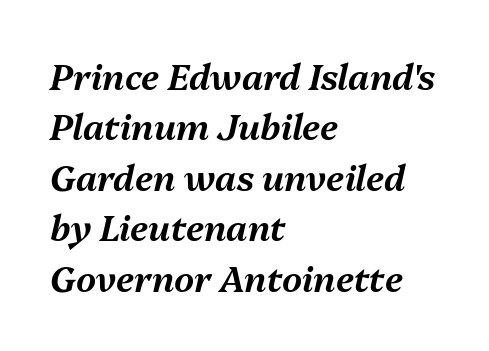
Q: Is the text italic (slanted)? A: Yes, it leans right by about 13 degrees.
Q: Is the text underlined? A: No.
Q: How is the paragraph aligned? A: Left-aligned.
Q: Is the spacing between letters normal or unusually wide? A: Normal.
Q: Is the spacing between lines tight, normal or loose? A: Normal.
Q: Width (condensed, normal, or wide)? A: Normal.
Q: Stroke contrast? A: Medium.
Q: x-height? A: Medium.
Q: Monospaced? A: No.
